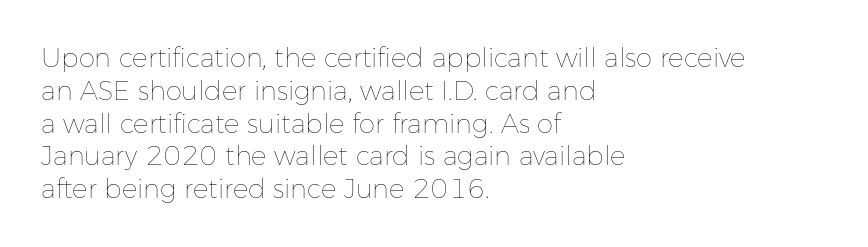
The image shows 26 px text type, upright; set left-aligned, normal line spacing (1.26x), normal letter spacing, not underlined.
